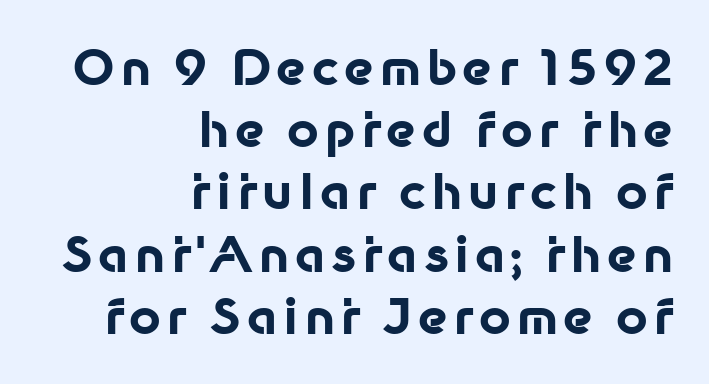
These lines stack with their right ends in a neat column. The foot of each line stays bare and open. A typesetter would call this proportional, since set widths differ per character. Weight: bold. Type style note: lacks serifs.
